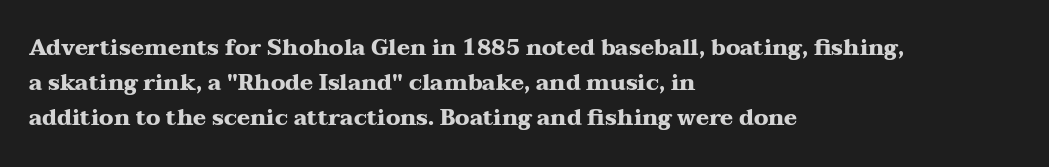
Every row of glyphs begins at an identical x-position on the left. Each word holds together tightly as a unit, with standard inter-letter gaps. What's the leading like? Ordinary, nothing unusual. Nope, not italic — everything's standing straight. The space directly below the letters is spotless.
